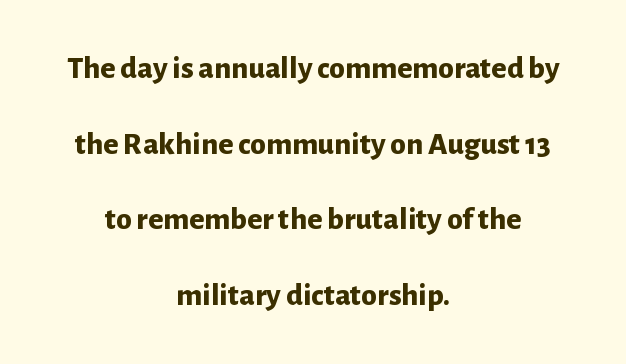
{"serif": "no", "italic": "no", "bold": "yes", "weight": "bold", "width": "normal", "stroke_contrast": "low", "x_height": "medium", "monospaced": "no", "underline": "no", "align": "center", "line_spacing": "loose", "line_spacing_ratio": 2.36, "letter_spacing": "normal", "letter_spacing_em": 0.0, "glyph_px": 32}
